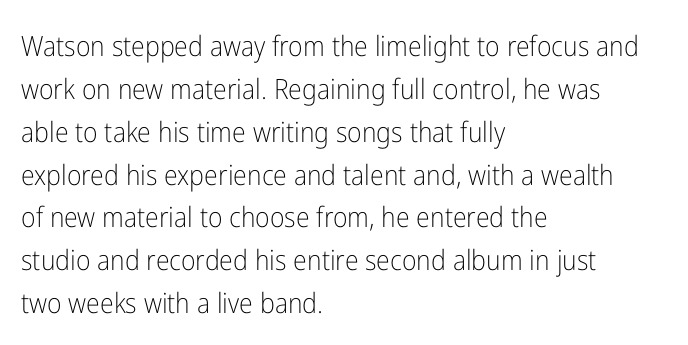
Q: Is the text bold? A: No.
Q: Is the text italic (slanted)? A: No, it is upright.
Q: Is the typeface a serif or a sans-serif typeface? A: Sans-serif.
Q: Is the text underlined? A: No.
Q: How is the paragraph aligned? A: Left-aligned.
Q: Is the spacing between letters normal or unusually wide? A: Normal.
Q: Is the spacing between lines tight, normal or loose? A: Normal.
Q: Width (condensed, normal, or wide)? A: Condensed.
Q: Stroke contrast? A: Low.
Q: x-height? A: Medium.
Q: Monospaced? A: No.
